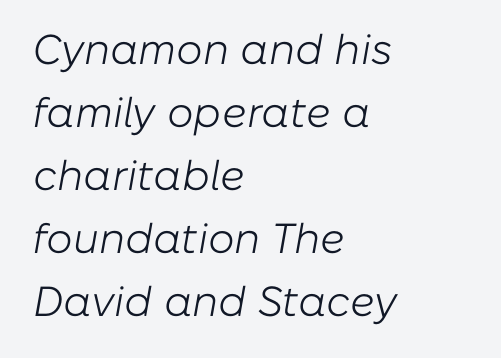
{"italic": "yes", "lean": "right", "slant_degrees": 10, "bold": "no", "weight": "light", "width": "normal", "stroke_contrast": "low", "x_height": "medium", "monospaced": "no", "underline": "no", "align": "left", "line_spacing": "normal", "line_spacing_ratio": 1.5, "letter_spacing": "normal", "letter_spacing_em": 0.0, "glyph_px": 42}
